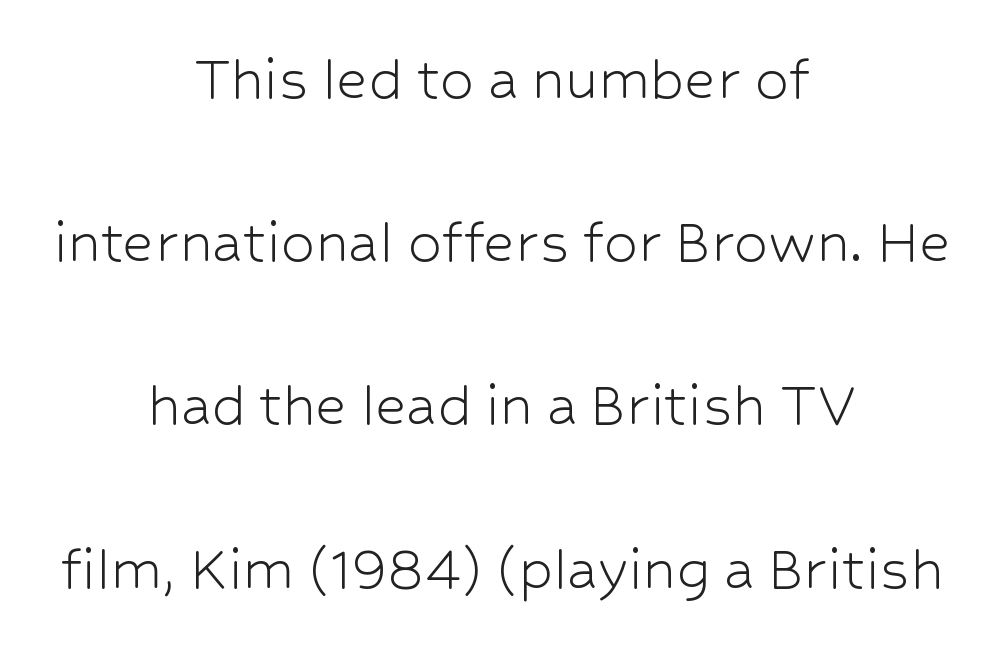
The image shows 68 px light sans-serif type, upright; set centered, loose line spacing (2.4x), normal letter spacing, not underlined; low stroke contrast and a medium x-height.
